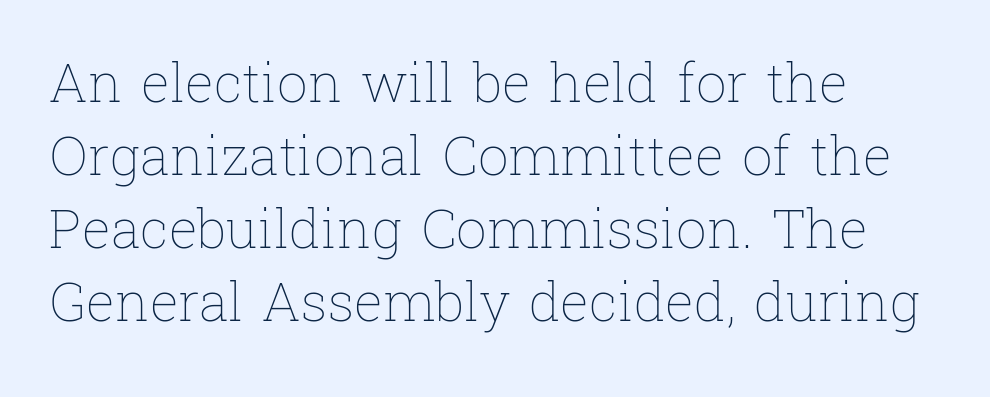
{"italic": "no", "bold": "no", "weight": "thin", "width": "normal", "stroke_contrast": "low", "x_height": "medium", "monospaced": "no", "underline": "no", "align": "left", "line_spacing": "normal", "line_spacing_ratio": 1.35, "letter_spacing": "normal", "letter_spacing_em": 0.0, "glyph_px": 54}
